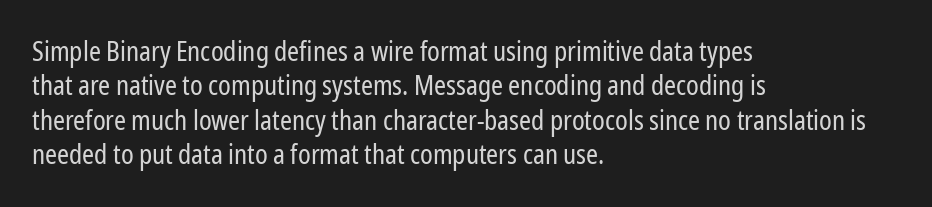
The image shows 27 px text type, upright; set left-aligned, normal line spacing (1.27x), normal letter spacing, not underlined.
